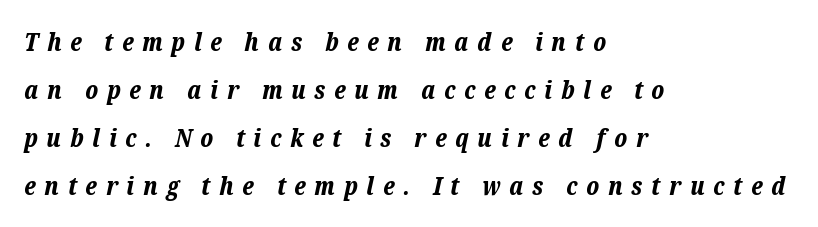
{"italic": "yes", "lean": "right", "slant_degrees": 12, "bold": "yes", "underline": "no", "align": "left", "line_spacing": "loose", "line_spacing_ratio": 1.92, "letter_spacing": "wide", "letter_spacing_em": 0.35, "glyph_px": 25}
